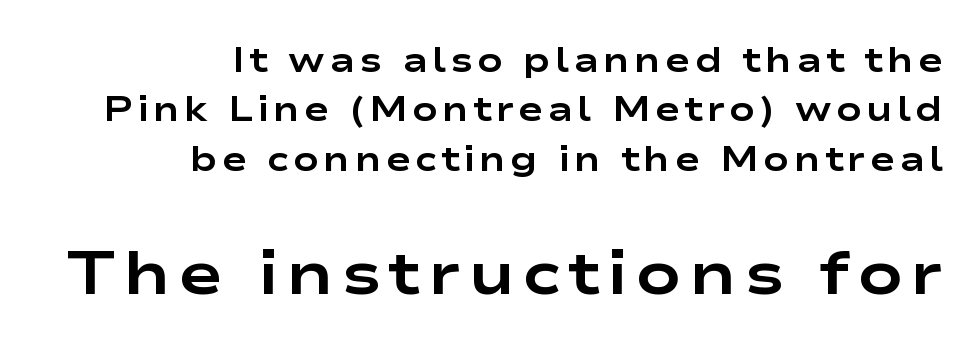
Reading top to bottom, the characters get bigger at the block break. As a designer I'd log this as weight 700, bold. No word sits above an underline. Spacing verdict: proportional, widths tailored to each character.
